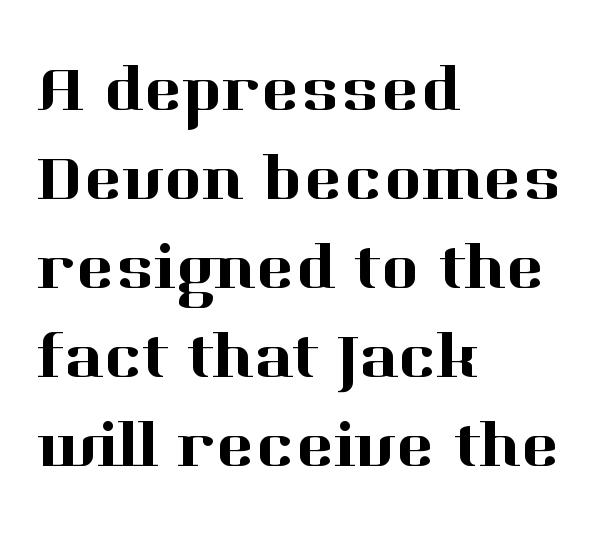
Q: Is the text italic (slanted)? A: No, it is upright.
Q: Is the typeface a serif or a sans-serif typeface? A: Serif.
Q: Is the text underlined? A: No.
Q: How is the paragraph aligned? A: Left-aligned.
Q: Is the spacing between letters normal or unusually wide? A: Normal.
Q: Is the spacing between lines tight, normal or loose? A: Normal.
Q: Width (condensed, normal, or wide)? A: Normal.
Q: Stroke contrast? A: High.
Q: x-height? A: Medium.
Q: Monospaced? A: No.
